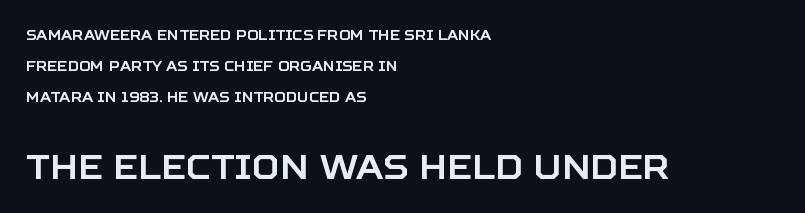
{"serif": "no", "italic": "no", "width": "normal", "stroke_contrast": "low", "x_height": "large", "monospaced": "no", "underline": "no", "align": "left", "line_spacing": "loose", "line_spacing_ratio": 2.22, "letter_spacing": "normal", "letter_spacing_em": 0.0, "larger_block": "second", "size_ratio": 2.43, "glyph_px": 34}
